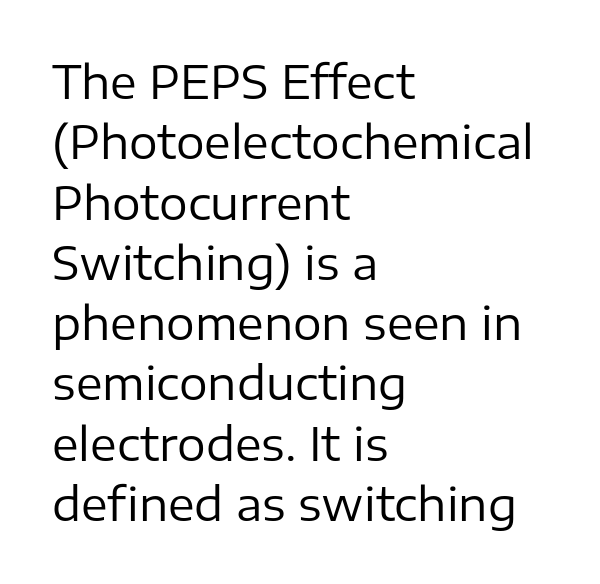
Q: Is the text bold? A: No.
Q: Is the text italic (slanted)? A: No, it is upright.
Q: Is the typeface a serif or a sans-serif typeface? A: Sans-serif.
Q: Is the text underlined? A: No.
Q: How is the paragraph aligned? A: Left-aligned.
Q: Is the spacing between letters normal or unusually wide? A: Normal.
Q: Is the spacing between lines tight, normal or loose? A: Normal.
Q: Width (condensed, normal, or wide)? A: Normal.
Q: Stroke contrast? A: Low.
Q: x-height? A: Medium.
Q: Monospaced? A: No.
